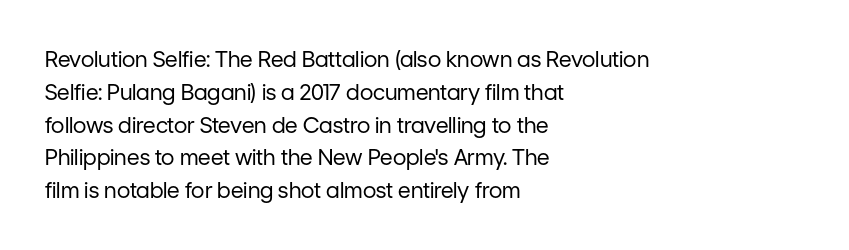
Q: Is the text bold? A: No.
Q: Is the text italic (slanted)? A: No, it is upright.
Q: Is the text underlined? A: No.
Q: How is the paragraph aligned? A: Left-aligned.
Q: Is the spacing between letters normal or unusually wide? A: Normal.
Q: Is the spacing between lines tight, normal or loose? A: Normal.
